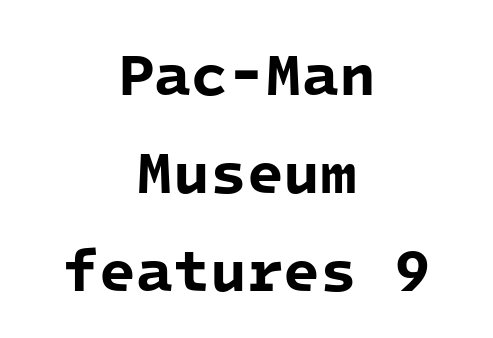
The image shows 60 px bold sans-serif type, monospaced; set centered, normal line spacing (1.63x), normal letter spacing, not underlined; low stroke contrast and a medium x-height.
